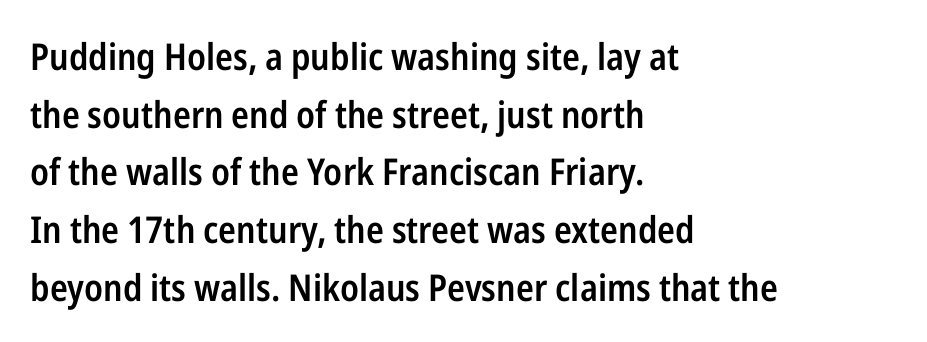
{"serif": "no", "italic": "no", "bold": "semi", "weight": "semibold", "width": "condensed", "stroke_contrast": "low", "x_height": "medium", "monospaced": "no", "underline": "no", "align": "left", "line_spacing": "normal", "line_spacing_ratio": 1.56, "letter_spacing": "normal", "letter_spacing_em": 0.0, "glyph_px": 37}
